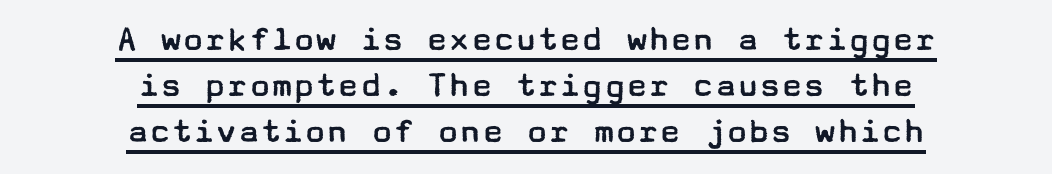
Q: Is the text bold? A: No.
Q: Is the text italic (slanted)? A: No, it is upright.
Q: Is the typeface a serif or a sans-serif typeface? A: Sans-serif.
Q: Is the text underlined? A: Yes.
Q: How is the paragraph aligned? A: Centered.
Q: Is the spacing between letters normal or unusually wide? A: Normal.
Q: Is the spacing between lines tight, normal or loose? A: Normal.
Q: Width (condensed, normal, or wide)? A: Wide.
Q: Stroke contrast? A: Low.
Q: x-height? A: Medium.
